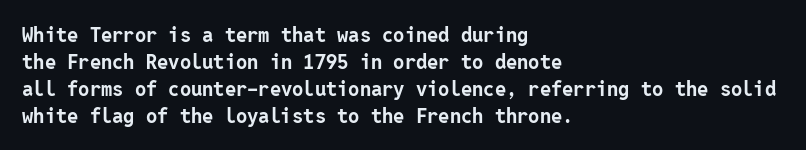
Q: Is the text bold? A: Yes.
Q: Is the text italic (slanted)? A: No, it is upright.
Q: Is the text underlined? A: No.
Q: How is the paragraph aligned? A: Left-aligned.
Q: Is the spacing between letters normal or unusually wide? A: Normal.
Q: Is the spacing between lines tight, normal or loose? A: Normal.
